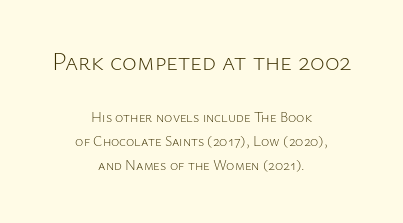
Q: Is the text bold? A: No.
Q: Is the text italic (slanted)? A: No, it is upright.
Q: Is the text underlined? A: No.
Q: How is the paragraph aligned? A: Centered.
Q: Is the spacing between letters normal or unusually wide? A: Normal.
Q: Is the spacing between lines tight, normal or loose? A: Normal.
Q: Which block of text is set in a larger size, the first (top) or the second (bottom)? A: The first (top) one.
